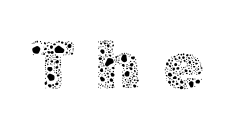
Q: Is the text bold? A: No.
Q: Is the text italic (slanted)? A: No, it is upright.
Q: Is the text underlined? A: No.
Q: Is the spacing between letters normal or unusually wide? A: Unusually wide.
Q: Width (condensed, normal, or wide)? A: Normal.
Q: x-height? A: Medium.
Q: Monospaced? A: No.
